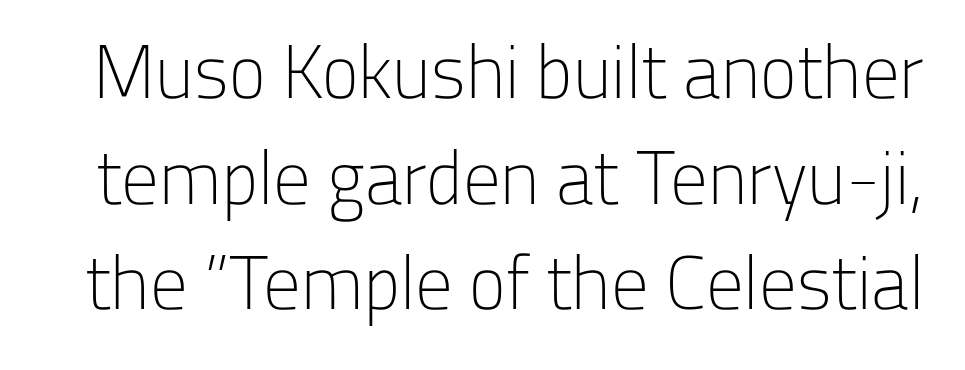
Q: Is the text bold? A: No.
Q: Is the text italic (slanted)? A: No, it is upright.
Q: Is the typeface a serif or a sans-serif typeface? A: Sans-serif.
Q: Is the text underlined? A: No.
Q: Is the spacing between letters normal or unusually wide? A: Normal.
Q: Is the spacing between lines tight, normal or loose? A: Normal.
Q: Width (condensed, normal, or wide)? A: Normal.
Q: Stroke contrast? A: Low.
Q: x-height? A: Medium.
Q: Monospaced? A: No.
